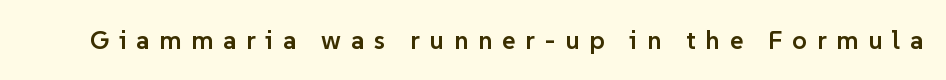
The image shows 26 px text type, upright; set unusually wide letter spacing (+0.37 em), not underlined.
